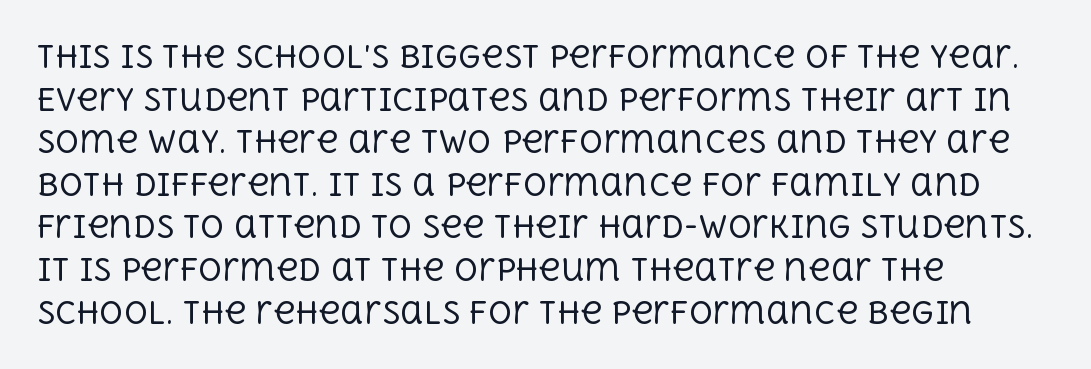
{"serif": "yes", "italic": "no", "bold": "no", "weight": "regular", "width": "normal", "x_height": "large", "monospaced": "no", "underline": "no", "align": "left", "line_spacing": "normal", "line_spacing_ratio": 1.42, "letter_spacing": "normal", "letter_spacing_em": 0.0, "glyph_px": 30}
